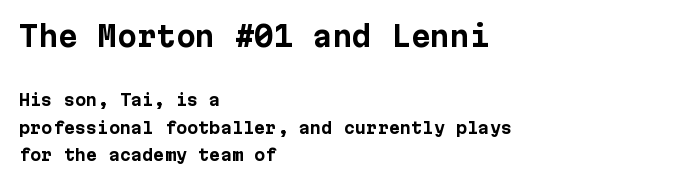
Q: Is the text bold? A: Yes.
Q: Is the text italic (slanted)? A: No, it is upright.
Q: Is the typeface a serif or a sans-serif typeface? A: Sans-serif.
Q: Is the text underlined? A: No.
Q: How is the paragraph aligned? A: Left-aligned.
Q: Is the spacing between letters normal or unusually wide? A: Normal.
Q: Which block of text is set in a larger size, the first (top) or the second (bottom)? A: The first (top) one.
Q: Width (condensed, normal, or wide)? A: Normal.
Q: Stroke contrast? A: Low.
Q: x-height? A: Medium.
